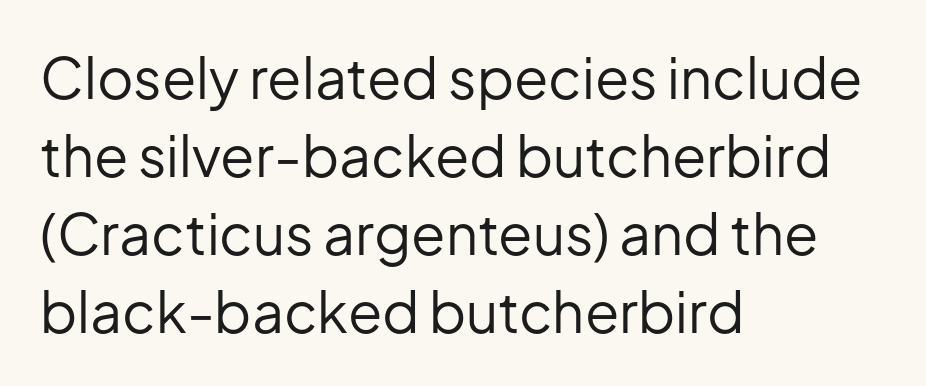
The image shows 56 px regular-weight sans-serif type, upright; set left-aligned, normal line spacing (1.39x), normal letter spacing, not underlined; low stroke contrast and a medium x-height.
